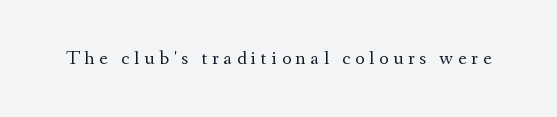
Q: Is the text bold? A: No.
Q: Is the text italic (slanted)? A: No, it is upright.
Q: Is the text underlined? A: No.
Q: Is the spacing between letters normal or unusually wide? A: Unusually wide.
